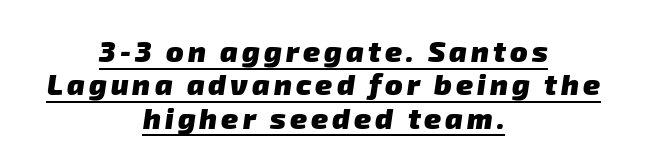
The image shows 29 px heavy sans-serif type; set centered, tight line spacing (1.15x), underlined; low stroke contrast and a medium x-height.
